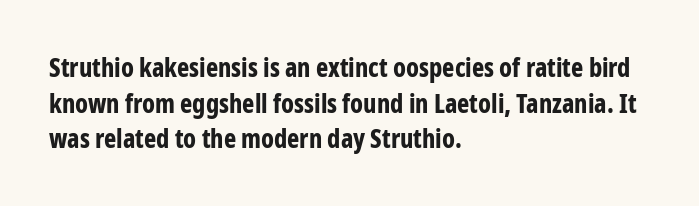
Q: Is the text bold? A: Yes.
Q: Is the text italic (slanted)? A: No, it is upright.
Q: Is the text underlined? A: No.
Q: How is the paragraph aligned? A: Left-aligned.
Q: Is the spacing between letters normal or unusually wide? A: Normal.
Q: Is the spacing between lines tight, normal or loose? A: Normal.
